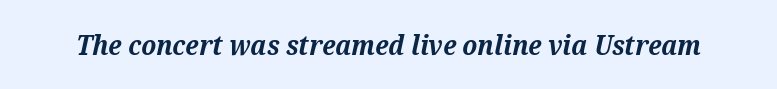
The image shows 28 px bold serif type, italic (leaning right); set normal letter spacing, not underlined; medium stroke contrast and a medium x-height.
